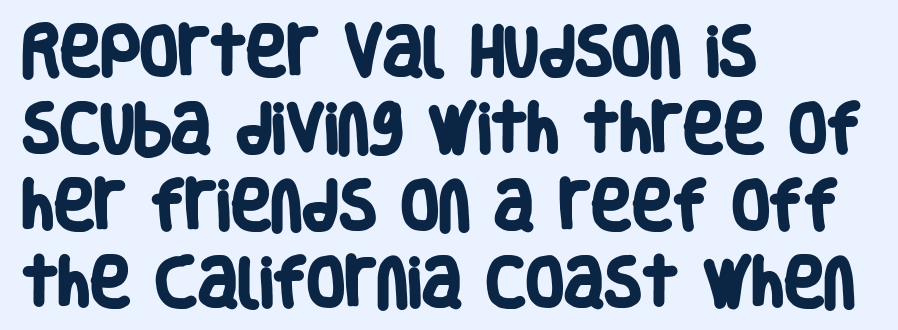
Nothing unusual about the tracking: characters are spaced as the font intends. The compositor pushed each line to the left boundary. A normal amount of white space separates one row of letters from the next. Its strokes are broad and dark, the hallmark of bold type. Font category for this specimen: sans-serif. Has an underline been added? It has not.
